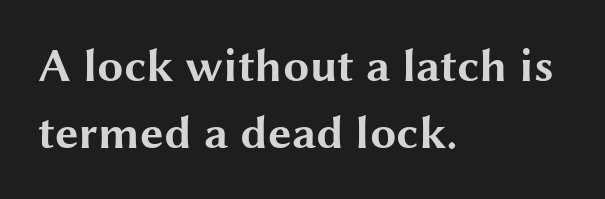
{"serif": "no", "italic": "no", "bold": "yes", "weight": "bold", "width": "wide", "stroke_contrast": "medium", "x_height": "medium", "monospaced": "no", "underline": "no", "align": "left", "line_spacing": "normal", "line_spacing_ratio": 1.43, "letter_spacing": "normal", "letter_spacing_em": 0.0, "glyph_px": 47}
